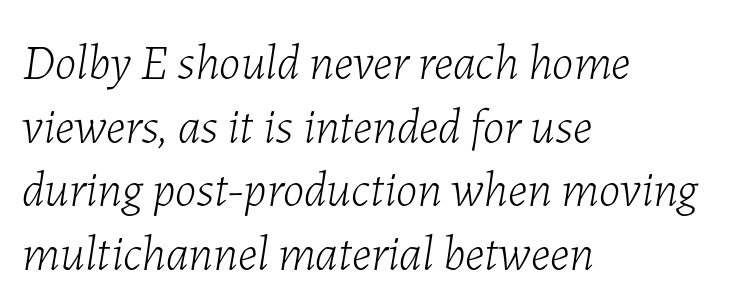
Q: Is the text bold? A: No.
Q: Is the text italic (slanted)? A: Yes, it leans right by about 7 degrees.
Q: Is the text underlined? A: No.
Q: How is the paragraph aligned? A: Left-aligned.
Q: Is the spacing between letters normal or unusually wide? A: Normal.
Q: Is the spacing between lines tight, normal or loose? A: Normal.
Q: Width (condensed, normal, or wide)? A: Normal.
Q: Stroke contrast? A: Low.
Q: x-height? A: Medium.
Q: Monospaced? A: No.
